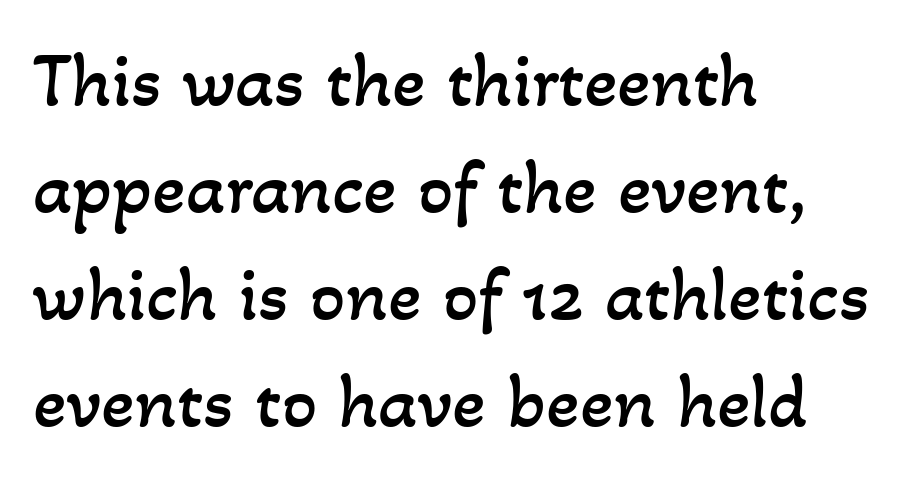
{"bold": "no", "weight": "regular", "width": "normal", "stroke_contrast": "low", "x_height": "small", "monospaced": "no", "underline": "no", "align": "left", "line_spacing": "normal", "line_spacing_ratio": 1.37, "letter_spacing": "normal", "letter_spacing_em": 0.0, "glyph_px": 78}
